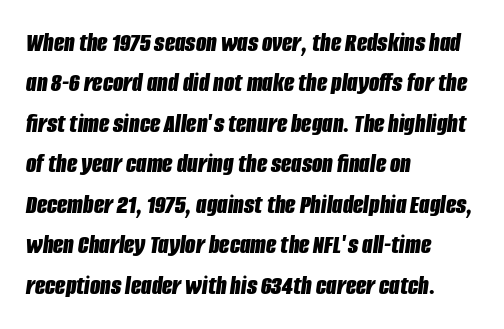
The image shows 27 px bold type, italic (leaning right); set left-aligned, normal line spacing (1.5x), normal letter spacing, not underlined.
